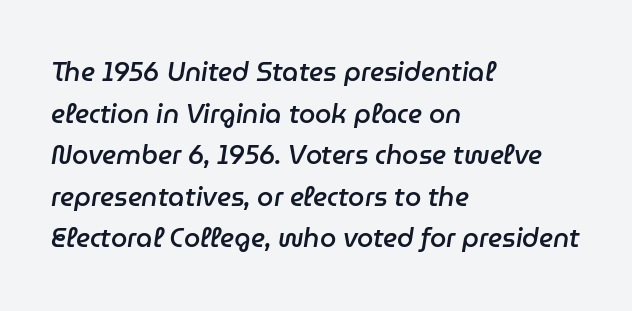
Q: Is the text bold? A: Semi-bold.
Q: Is the text italic (slanted)? A: Yes, it leans right by about 9 degrees.
Q: Is the text underlined? A: No.
Q: How is the paragraph aligned? A: Left-aligned.
Q: Is the spacing between letters normal or unusually wide? A: Normal.
Q: Is the spacing between lines tight, normal or loose? A: Normal.
